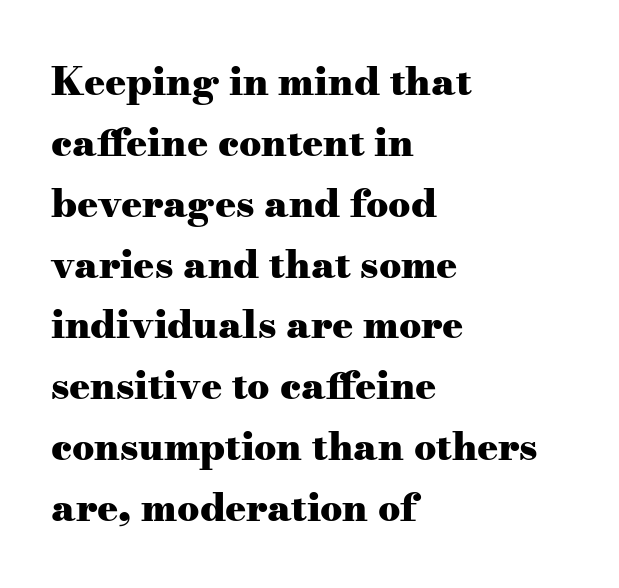
This sample uses a serif face. What's the leading like? Ordinary, nothing unusual. Is the letter spacing exaggerated? No — it looks like the ordinary default. The face used here has the dense, thick strokes of a bold. The face used here is proportionally spaced, like ordinary book or web type.
